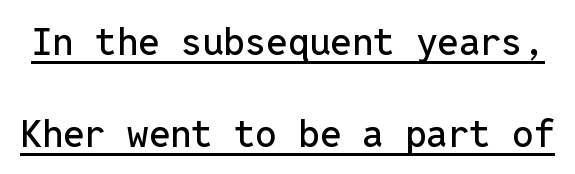
The image shows 38 px sans-serif type, upright, monospaced; set loose line spacing (2.42x), normal letter spacing, underlined; low stroke contrast and a medium x-height.
